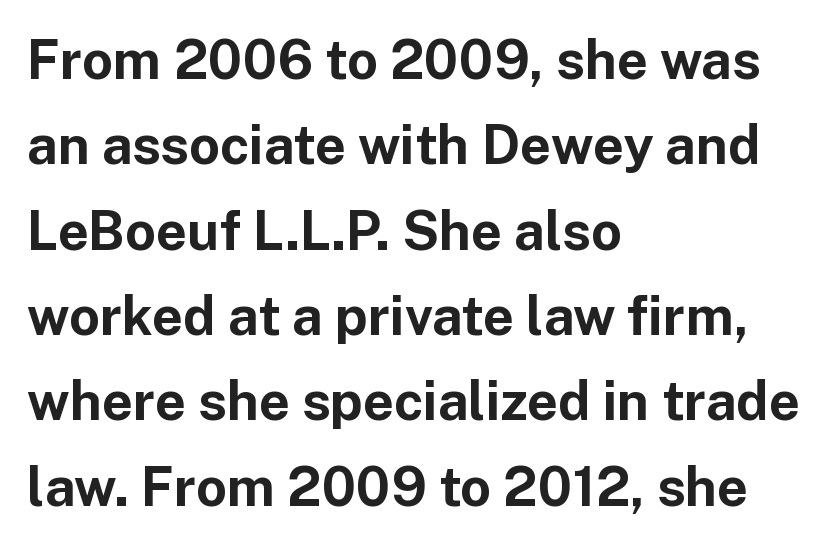
Typeset ragged right — the left edge is the straight one. Students, observe: this is what conventionally led text looks like. In terms of letterform style, serifs are entirely absent. You could not count columns in this text — the font is proportionally spaced. Unmarked baselines from the first word to the last.
